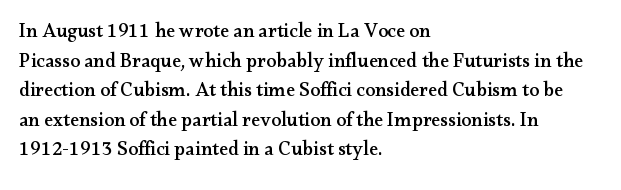
The words here are not underlined. Compared with typical paragraphs, the rows here are spaced about the same. Leftover space on each line is placed entirely after the last word. Students, note that the glyphs here touch the page at normal intervals. Italic: no, the glyphs are upright roman.
